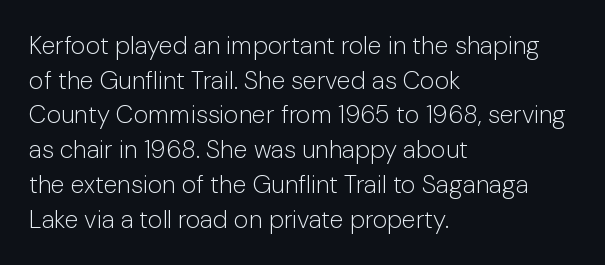
Q: Is the text bold? A: No.
Q: Is the text italic (slanted)? A: No, it is upright.
Q: Is the text underlined? A: No.
Q: How is the paragraph aligned? A: Left-aligned.
Q: Is the spacing between letters normal or unusually wide? A: Normal.
Q: Is the spacing between lines tight, normal or loose? A: Normal.
